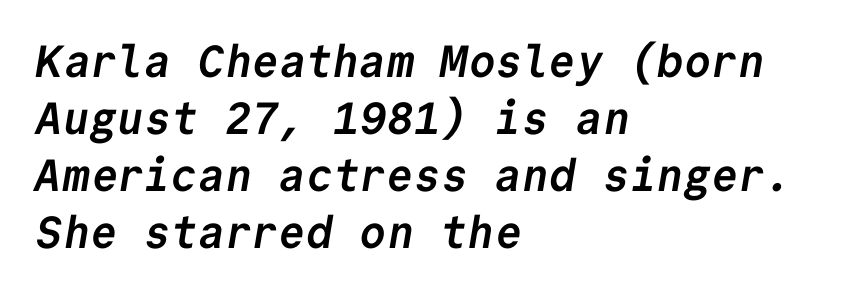
The image shows 45 px semibold sans-serif type, monospaced; set left-aligned, normal line spacing (1.27x), normal letter spacing, not underlined; low stroke contrast and a medium x-height.
